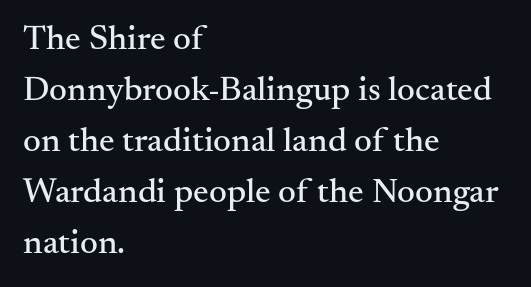
{"serif": "yes", "italic": "no", "width": "normal", "stroke_contrast": "medium", "x_height": "small", "monospaced": "no", "underline": "no", "align": "left", "line_spacing": "normal", "line_spacing_ratio": 1.46, "letter_spacing": "normal", "letter_spacing_em": 0.0, "glyph_px": 35}
